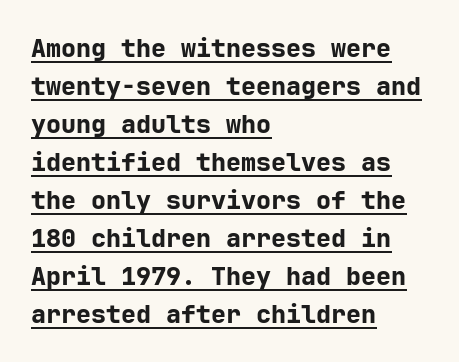
The image shows 25 px bold type, upright; set left-aligned, normal line spacing (1.52x), normal letter spacing, underlined.
